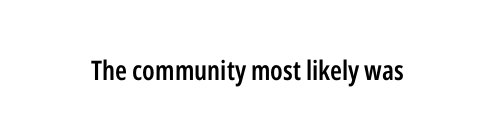
{"italic": "no", "bold": "semi", "underline": "no", "letter_spacing": "normal", "letter_spacing_em": 0.0, "glyph_px": 27}
